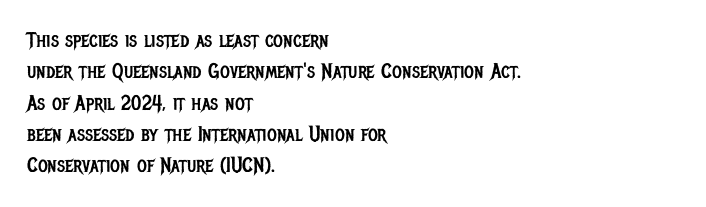
The image shows 21 px text type, upright; set left-aligned, normal line spacing (1.49x), normal letter spacing, not underlined.
